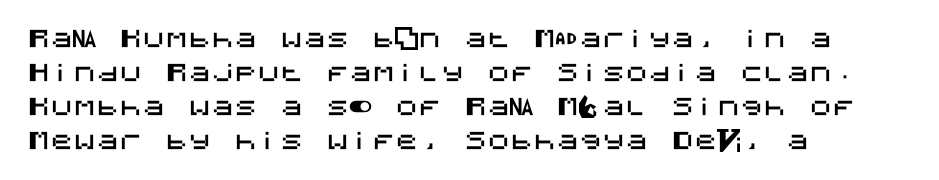
Q: Is the text italic (slanted)? A: No, it is upright.
Q: Is the text underlined? A: No.
Q: How is the paragraph aligned? A: Left-aligned.
Q: Is the spacing between letters normal or unusually wide? A: Normal.
Q: Is the spacing between lines tight, normal or loose? A: Normal.
